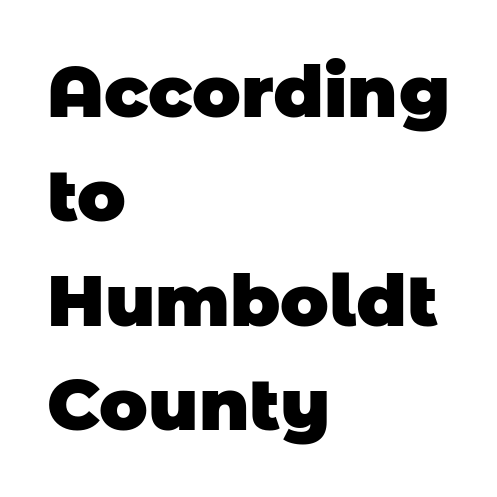
Baseline-to-baseline distance is the conventional proportion of letter height. Letters rest on an invisible, unmarked baseline. Varying glyph widths throughout — classic text-font behaviour. The type family on display is of the sans-serif kind. Short note: letters normally spaced. All the whitespace from short lines collects on the right.
